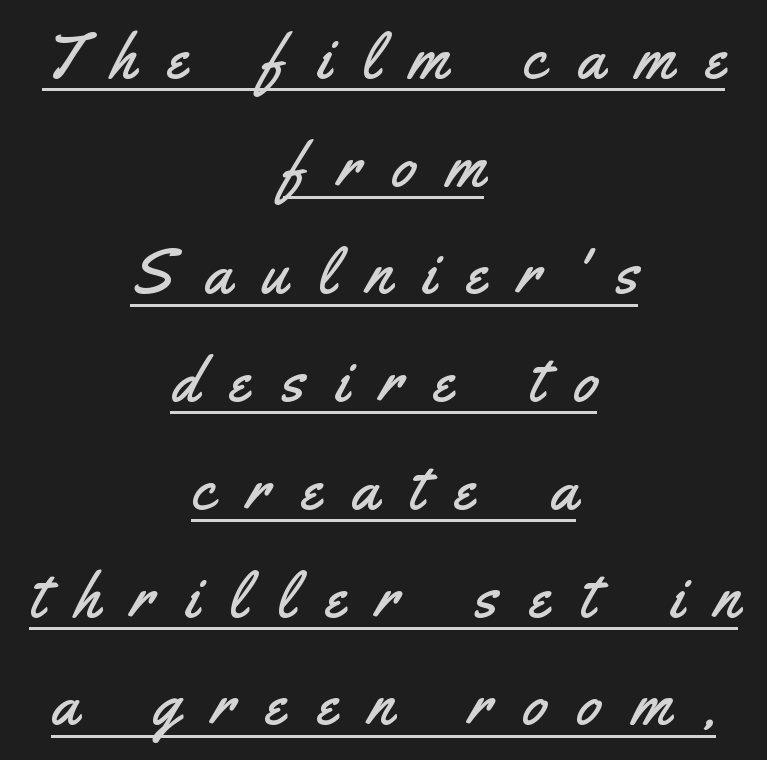
Q: Is the text italic (slanted)? A: Yes.
Q: Is the typeface a serif or a sans-serif typeface? A: Sans-serif.
Q: Is the text underlined? A: Yes.
Q: How is the paragraph aligned? A: Centered.
Q: Is the spacing between letters normal or unusually wide? A: Unusually wide.
Q: Width (condensed, normal, or wide)? A: Condensed.
Q: Stroke contrast? A: Medium.
Q: x-height? A: Small.
Q: Monospaced? A: No.
